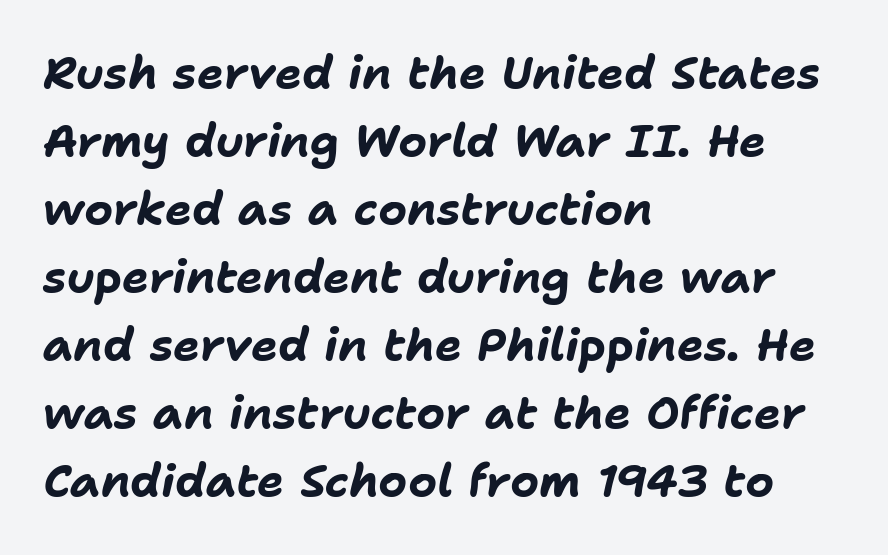
Q: Is the text bold? A: Yes.
Q: Is the text italic (slanted)? A: Yes, it leans right by about 11 degrees.
Q: Is the text underlined? A: No.
Q: How is the paragraph aligned? A: Left-aligned.
Q: Is the spacing between letters normal or unusually wide? A: Normal.
Q: Is the spacing between lines tight, normal or loose? A: Normal.
Q: Width (condensed, normal, or wide)? A: Normal.
Q: Stroke contrast? A: Low.
Q: x-height? A: Medium.
Q: Monospaced? A: No.
